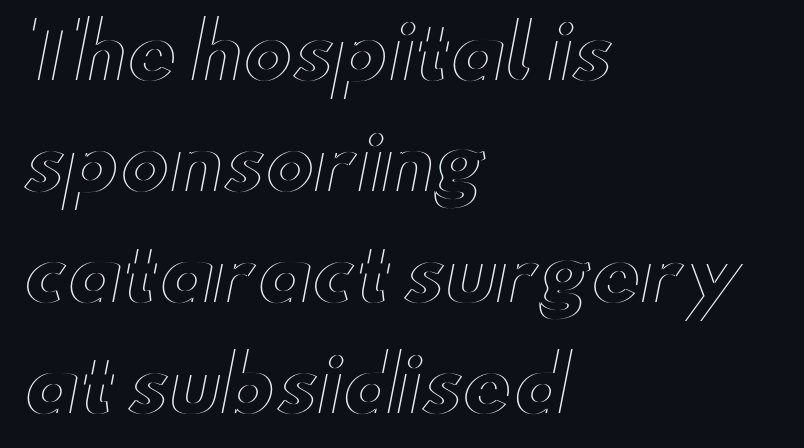
The image shows 75 px wide type; set left-aligned, normal line spacing (1.48x), normal letter spacing, not underlined; a small x-height.
